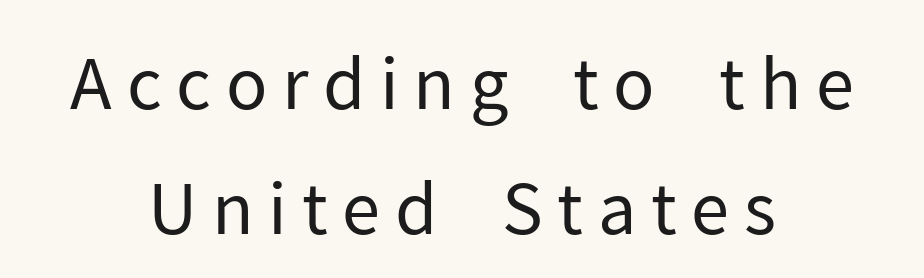
{"serif": "no", "italic": "no", "bold": "no", "weight": "regular", "width": "normal", "stroke_contrast": "low", "x_height": "medium", "monospaced": "no", "underline": "no", "align": "center", "line_spacing_ratio": 1.78, "letter_spacing": "wide", "letter_spacing_em": 0.21, "glyph_px": 70}
